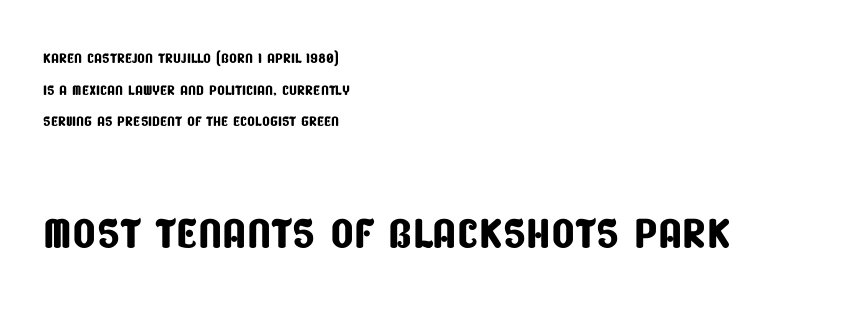
Q: Is the typeface a serif or a sans-serif typeface? A: Sans-serif.
Q: Is the text underlined? A: No.
Q: How is the paragraph aligned? A: Left-aligned.
Q: Is the spacing between letters normal or unusually wide? A: Normal.
Q: Is the spacing between lines tight, normal or loose? A: Normal.
Q: Which block of text is set in a larger size, the first (top) or the second (bottom)? A: The second (bottom) one.
Q: Width (condensed, normal, or wide)? A: Condensed.
Q: Stroke contrast? A: Low.
Q: x-height? A: Large.
Q: Monospaced? A: No.
